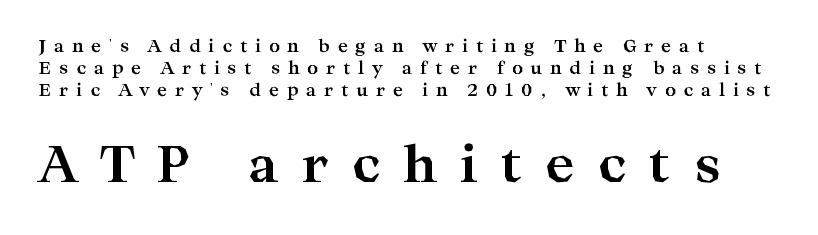
Plenty of ink on the page — the face is bold. Is this a fixed-width face? No — the glyphs have proportional, varying widths. Glyph-to-glyph distance is far greater than everyday printed text. This is roman type, the default non-slanted kind.
